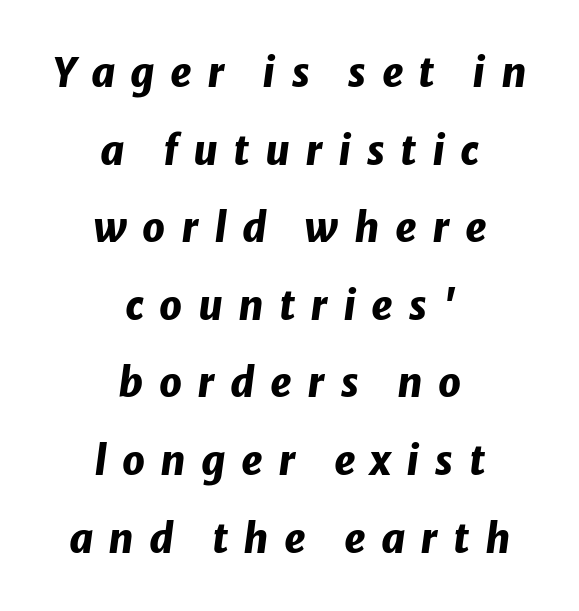
The image shows 40 px heavy type, italic (leaning right); set centered, loose line spacing (1.94x), unusually wide letter spacing (+0.38 em), not underlined; low stroke contrast and a medium x-height.
